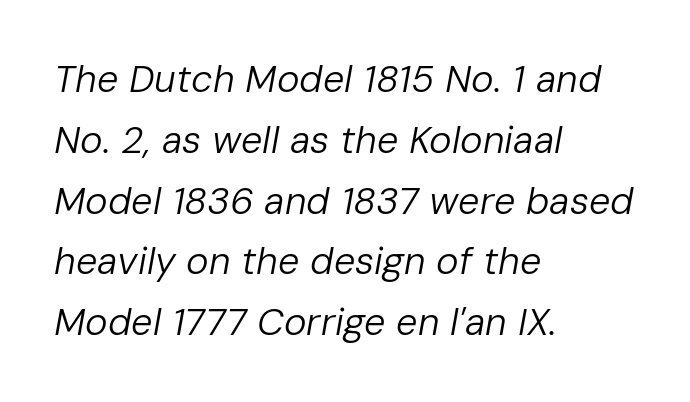
{"italic": "yes", "lean": "right", "slant_degrees": 10, "bold": "no", "weight": "regular", "width": "normal", "stroke_contrast": "low", "x_height": "medium", "monospaced": "no", "underline": "no", "align": "left", "line_spacing": "normal", "line_spacing_ratio": 1.6, "letter_spacing": "normal", "letter_spacing_em": 0.0, "glyph_px": 38}
